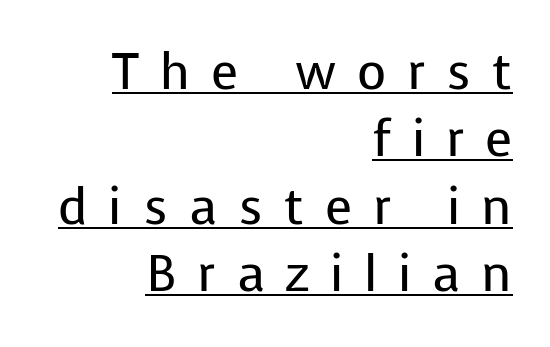
The compositor pushed each line to the right boundary. The weight tops out at a normal text grade. What kind of face is this? One without serifs — a sans. The passage shown stacks its lines at a standard gap.
